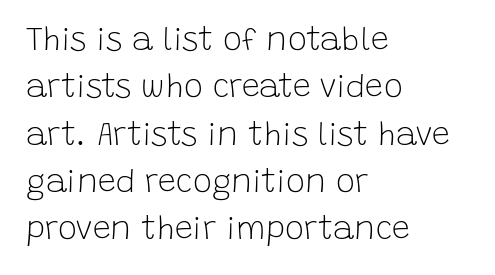
The lines are quadded left. Serifs: no, the terminals of the letterforms are clean. When letters stand straight like this, we call the style roman or upright. This block has exactly the height ordinary leading produces. In terms of letterspacing, this is plain default setting. Caption: face not bold, strokes unweighted.
